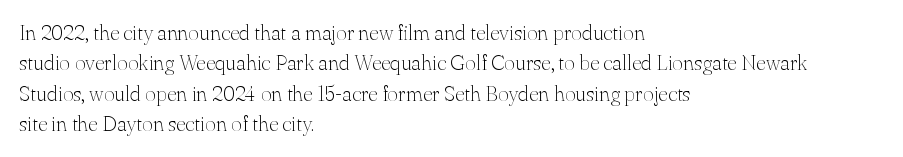
{"italic": "no", "bold": "no", "underline": "no", "align": "left", "line_spacing": "normal", "line_spacing_ratio": 1.45, "letter_spacing": "normal", "letter_spacing_em": 0.0, "glyph_px": 21}
